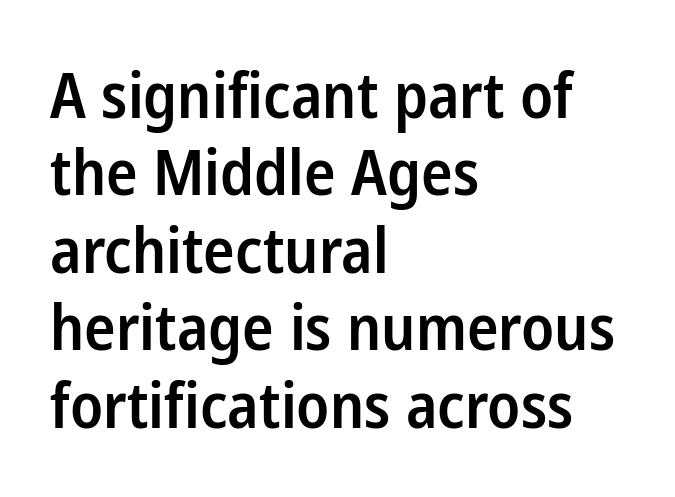
The image shows 63 px semibold, condensed sans-serif type, upright; set left-aligned, line spacing 1.23x, normal letter spacing, not underlined; low stroke contrast and a medium x-height.
